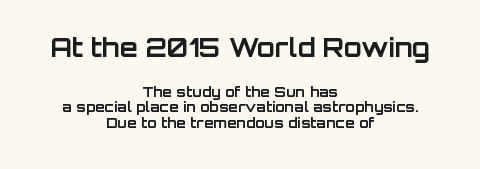
Q: Is the text bold? A: Yes.
Q: Is the text italic (slanted)? A: No, it is upright.
Q: Is the text underlined? A: No.
Q: How is the paragraph aligned? A: Centered.
Q: Is the spacing between letters normal or unusually wide? A: Normal.
Q: Is the spacing between lines tight, normal or loose? A: Tight.
Q: Which block of text is set in a larger size, the first (top) or the second (bottom)? A: The first (top) one.
